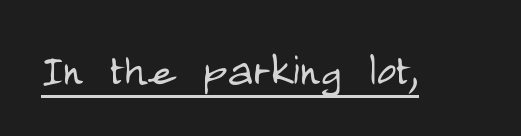
The image shows 53 px light, condensed sans-serif type, upright; set normal letter spacing, underlined; low stroke contrast and a large x-height.
